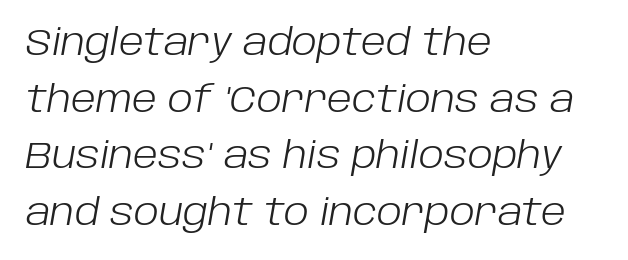
The image shows 36 px light type, italic (leaning right); set left-aligned, normal line spacing (1.57x), normal letter spacing, not underlined; low stroke contrast and a large x-height.
